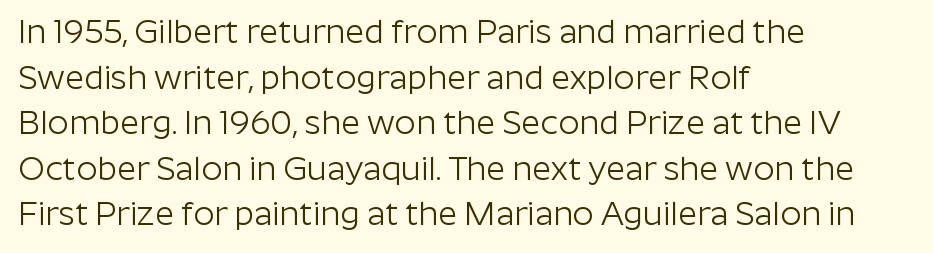
The image shows 33 px light sans-serif type, upright; set left-aligned, normal line spacing (1.38x), normal letter spacing, not underlined; low stroke contrast and a medium x-height.
